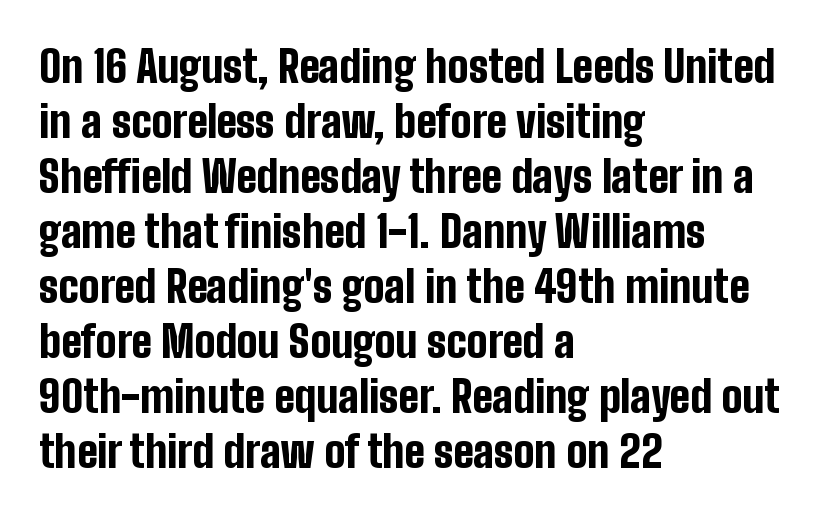
{"serif": "no", "italic": "no", "bold": "yes", "weight": "bold", "width": "condensed", "stroke_contrast": "low", "x_height": "medium", "monospaced": "no", "underline": "no", "align": "left", "line_spacing": "normal", "line_spacing_ratio": 1.25, "letter_spacing": "normal", "letter_spacing_em": 0.0, "glyph_px": 44}
